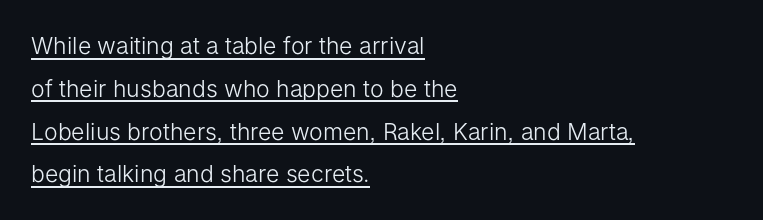
The image shows 23 px text type, upright; set left-aligned, line spacing 1.86x, normal letter spacing, underlined.
